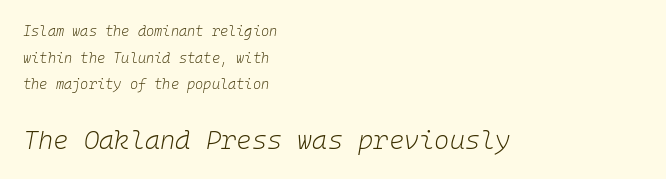
Quick note: italic. Each new line begins a long way beneath the previous one. Heft: none added — not bold. Just letters on the line, the space beneath them empty. A classic flush-left, rag-right setting is used for this passage. This rendering leaves character spacing at its baseline value.
